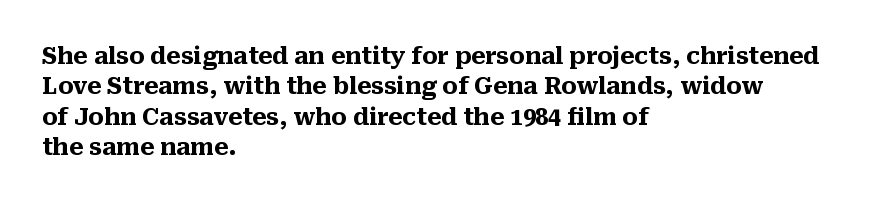
Q: Is the text bold? A: Yes.
Q: Is the text italic (slanted)? A: No, it is upright.
Q: Is the text underlined? A: No.
Q: How is the paragraph aligned? A: Left-aligned.
Q: Is the spacing between letters normal or unusually wide? A: Normal.
Q: Is the spacing between lines tight, normal or loose? A: Normal.
